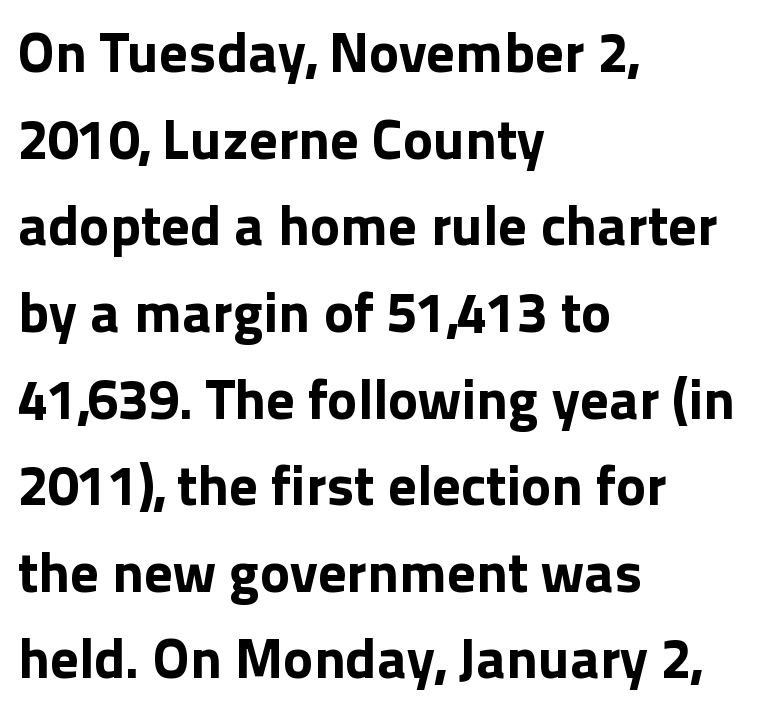
Q: Is the text bold? A: Yes.
Q: Is the text italic (slanted)? A: No, it is upright.
Q: Is the typeface a serif or a sans-serif typeface? A: Sans-serif.
Q: Is the text underlined? A: No.
Q: How is the paragraph aligned? A: Left-aligned.
Q: Is the spacing between letters normal or unusually wide? A: Normal.
Q: Is the spacing between lines tight, normal or loose? A: Normal.
Q: Width (condensed, normal, or wide)? A: Normal.
Q: x-height? A: Medium.
Q: Monospaced? A: No.
